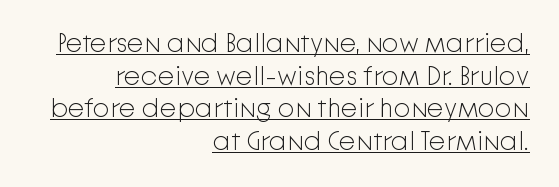
{"italic": "no", "bold": "no", "underline": "yes", "align": "right", "line_spacing_ratio": 1.21, "letter_spacing": "normal", "letter_spacing_em": 0.0, "glyph_px": 27}
